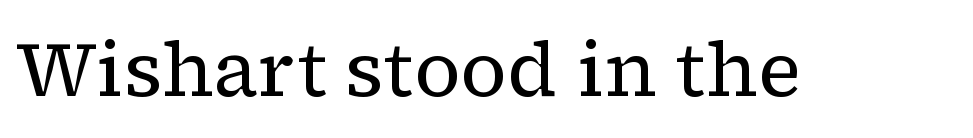
Q: Is the text bold? A: No.
Q: Is the text italic (slanted)? A: No, it is upright.
Q: Is the typeface a serif or a sans-serif typeface? A: Serif.
Q: Is the text underlined? A: No.
Q: Is the spacing between letters normal or unusually wide? A: Normal.
Q: Width (condensed, normal, or wide)? A: Normal.
Q: Stroke contrast? A: Low.
Q: x-height? A: Medium.
Q: Monospaced? A: No.
